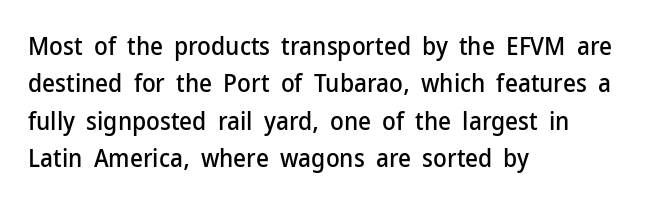
Q: Is the text italic (slanted)? A: No, it is upright.
Q: Is the text underlined? A: No.
Q: How is the paragraph aligned? A: Left-aligned.
Q: Is the spacing between letters normal or unusually wide? A: Normal.
Q: Is the spacing between lines tight, normal or loose? A: Normal.
